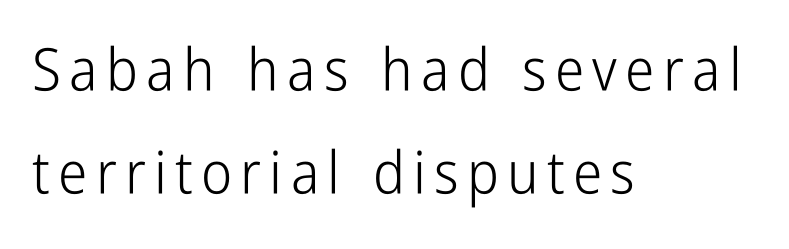
Q: Is the text bold? A: No.
Q: Is the text italic (slanted)? A: No, it is upright.
Q: Is the typeface a serif or a sans-serif typeface? A: Sans-serif.
Q: Is the text underlined? A: No.
Q: How is the paragraph aligned? A: Left-aligned.
Q: Width (condensed, normal, or wide)? A: Condensed.
Q: Stroke contrast? A: Low.
Q: x-height? A: Medium.
Q: Monospaced? A: No.
